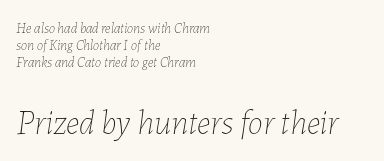
The image shows 34 px thin type, italic (leaning right); set left-aligned, line spacing 1.23x, normal letter spacing, not underlined; the second (bottom) block is 2.43x larger; low stroke contrast and a medium x-height.
